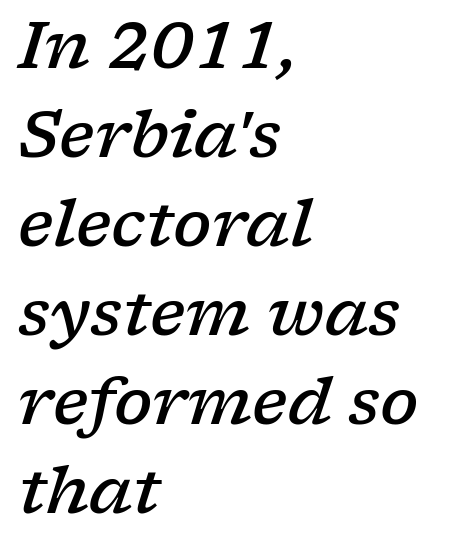
The image shows 64 px semibold, wide serif type, italic (leaning right); set left-aligned, normal line spacing (1.39x), normal letter spacing, not underlined; low stroke contrast and a medium x-height.
